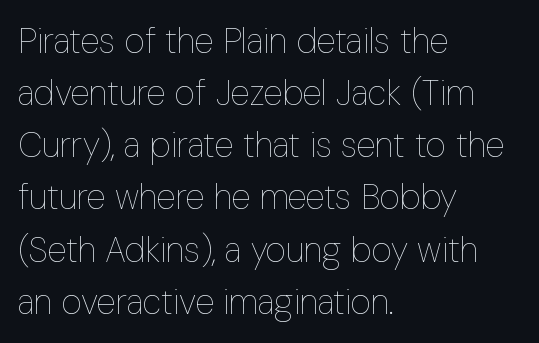
Q: Is the text bold? A: No.
Q: Is the text italic (slanted)? A: No, it is upright.
Q: Is the text underlined? A: No.
Q: How is the paragraph aligned? A: Left-aligned.
Q: Is the spacing between letters normal or unusually wide? A: Normal.
Q: Is the spacing between lines tight, normal or loose? A: Normal.
Q: Width (condensed, normal, or wide)? A: Condensed.
Q: Stroke contrast? A: Low.
Q: x-height? A: Medium.
Q: Monospaced? A: No.
